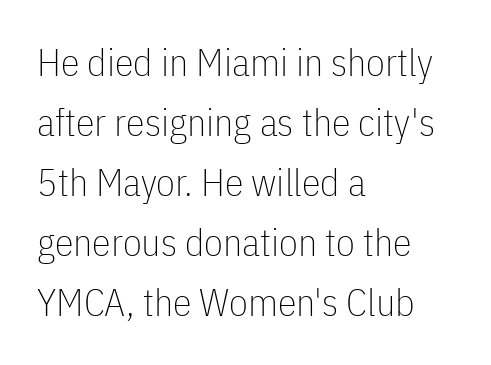
{"serif": "no", "italic": "no", "bold": "no", "weight": "thin", "width": "condensed", "stroke_contrast": "low", "x_height": "medium", "monospaced": "no", "underline": "no", "align": "left", "line_spacing": "normal", "line_spacing_ratio": 1.58, "letter_spacing": "normal", "letter_spacing_em": 0.0, "glyph_px": 38}
